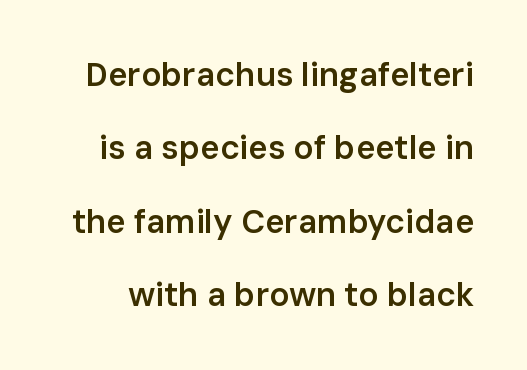
{"serif": "no", "italic": "no", "bold": "semi", "weight": "semibold", "width": "normal", "stroke_contrast": "low", "x_height": "medium", "monospaced": "no", "underline": "no", "line_spacing": "loose", "line_spacing_ratio": 2.22, "letter_spacing": "normal", "letter_spacing_em": 0.0, "glyph_px": 33}
